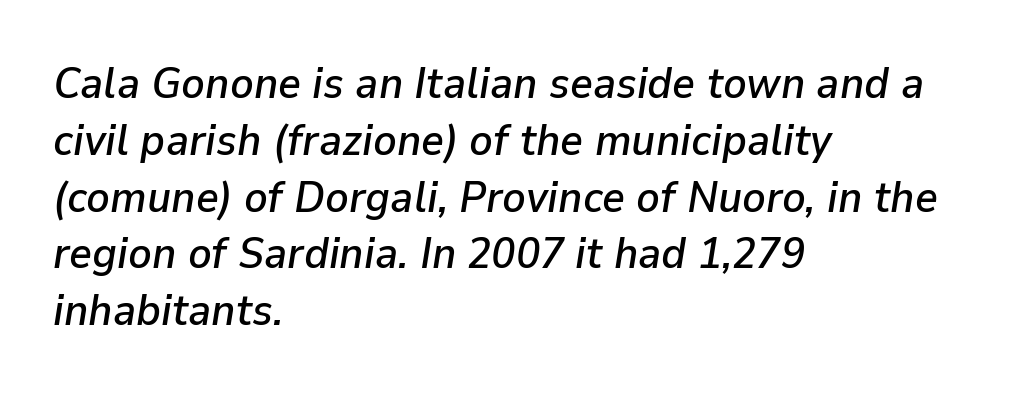
The image shows 44 px text type, italic (leaning right); set left-aligned, normal line spacing (1.29x), normal letter spacing, not underlined; low stroke contrast and a medium x-height.
